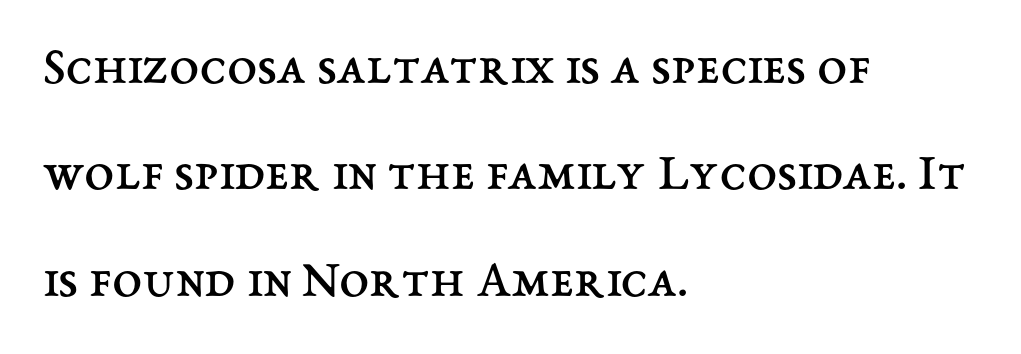
Q: Is the text bold? A: No.
Q: Is the text italic (slanted)? A: No, it is upright.
Q: Is the text underlined? A: No.
Q: How is the paragraph aligned? A: Left-aligned.
Q: Is the spacing between letters normal or unusually wide? A: Normal.
Q: Is the spacing between lines tight, normal or loose? A: Loose.
Q: Width (condensed, normal, or wide)? A: Normal.
Q: Stroke contrast? A: Medium.
Q: x-height? A: Medium.
Q: Monospaced? A: No.
